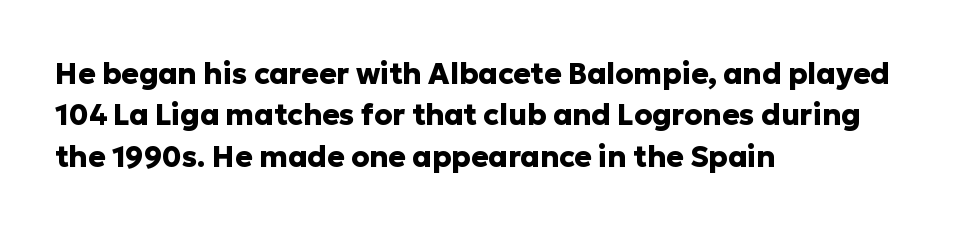
Examine the stroke ends and you'll find no serifs. The letters stand straight up with perfectly vertical stems. On the weight axis this lands at bold, roughly 700. Note the varied advance widths — an 'i' is clearly narrower than an 'm'. Typeset ragged right — the left edge is the straight one. Anything drawn beneath the words? Only blank space.
